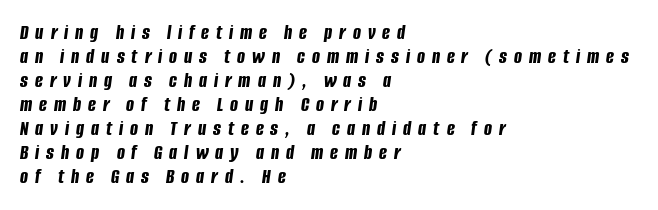
The image shows 21 px bold type, italic (leaning right); set left-aligned, tight line spacing (1.14x), unusually wide letter spacing (+0.33 em), not underlined.
